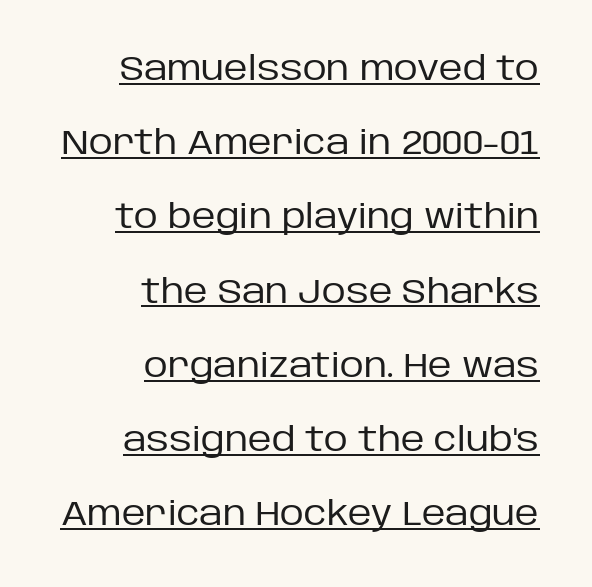
{"serif": "no", "italic": "no", "bold": "no", "weight": "regular", "width": "normal", "stroke_contrast": "low", "x_height": "large", "monospaced": "no", "underline": "yes", "align": "right", "line_spacing": "loose", "line_spacing_ratio": 2.25, "letter_spacing": "normal", "letter_spacing_em": 0.0, "glyph_px": 33}
